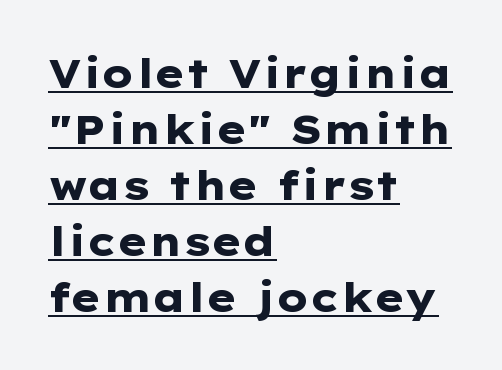
Q: Is the text bold? A: Yes.
Q: Is the text italic (slanted)? A: No, it is upright.
Q: Is the typeface a serif or a sans-serif typeface? A: Sans-serif.
Q: Is the text underlined? A: Yes.
Q: How is the paragraph aligned? A: Left-aligned.
Q: Is the spacing between letters normal or unusually wide? A: Normal.
Q: Is the spacing between lines tight, normal or loose? A: Normal.
Q: Width (condensed, normal, or wide)? A: Wide.
Q: Stroke contrast? A: Low.
Q: x-height? A: Medium.
Q: Monospaced? A: No.
